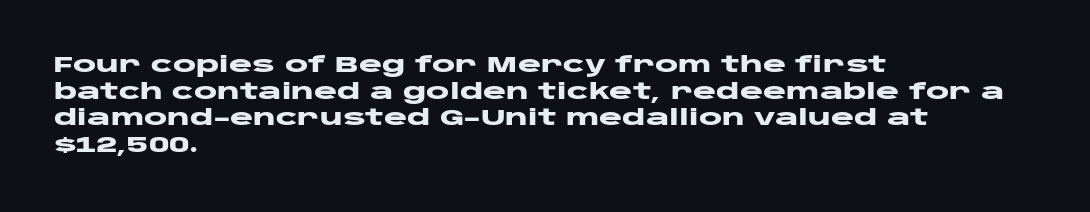
{"italic": "no", "bold": "yes", "underline": "no", "align": "left", "line_spacing_ratio": 1.21, "letter_spacing": "normal", "letter_spacing_em": 0.0, "glyph_px": 22}
